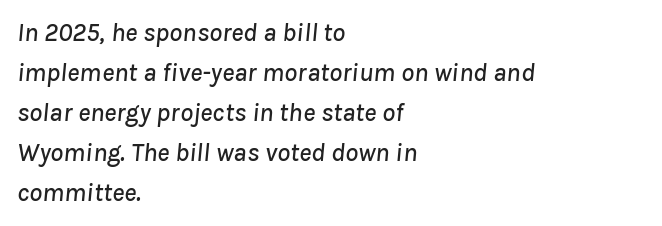
The image shows 26 px text type, italic (leaning right); set left-aligned, normal line spacing (1.54x), normal letter spacing, not underlined.
